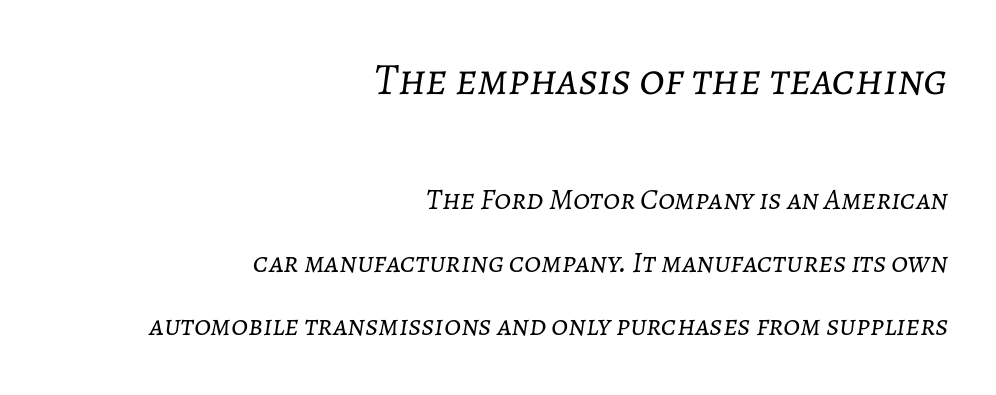
Q: Is the text bold? A: No.
Q: Is the text italic (slanted)? A: Yes, it leans right by about 7 degrees.
Q: Is the text underlined? A: No.
Q: How is the paragraph aligned? A: Right-aligned.
Q: Is the spacing between letters normal or unusually wide? A: Normal.
Q: Is the spacing between lines tight, normal or loose? A: Loose.
Q: Which block of text is set in a larger size, the first (top) or the second (bottom)? A: The first (top) one.
Q: Width (condensed, normal, or wide)? A: Normal.
Q: Stroke contrast? A: Low.
Q: x-height? A: Medium.
Q: Monospaced? A: No.
